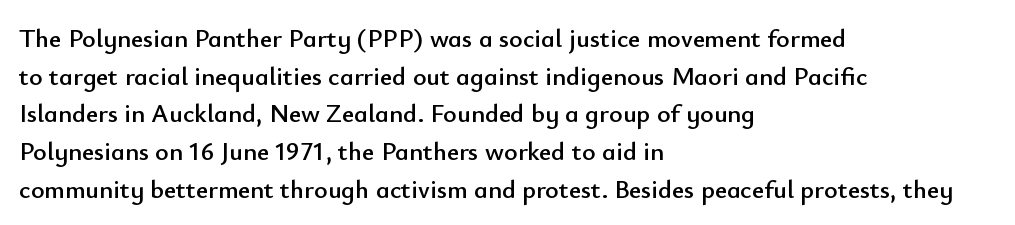
Which margin do the lines hug? The left one — the right edge is uneven. This sample uses plain, unmodified letter spacing. Glance below the letters and you will spot only blank space. Baseline-to-baseline distance is the conventional proportion of letter height.
